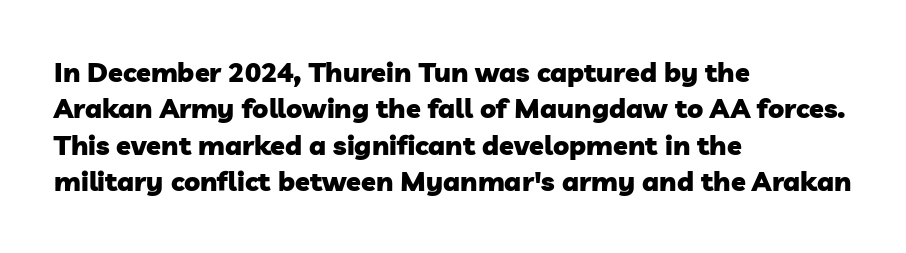
Quick note: interline space is typical. Quick note: underline off. If you drew a ruler down the left edge, every line would touch it. How are the letters spaced? Ordinarily, with no added tracking. Weight: bold.
